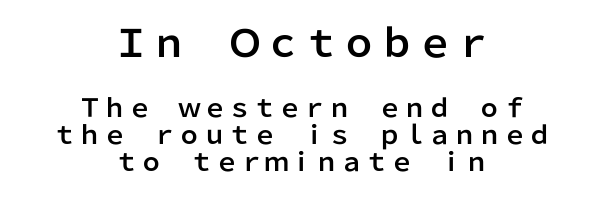
This sample has the flowing, uneven cadence of proportional lettering. A typesetter would mark this as roman, not italic. This sample uses plain, unmodified letter spacing. Top chunk: large. Bottom chunk: small.
